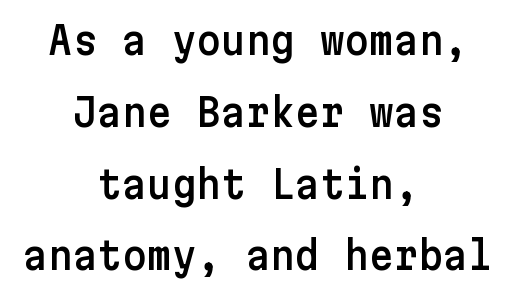
{"serif": "no", "italic": "no", "width": "normal", "stroke_contrast": "low", "x_height": "medium", "underline": "no", "align": "center", "line_spacing_ratio": 1.89, "letter_spacing": "normal", "letter_spacing_em": 0.0, "glyph_px": 38}
